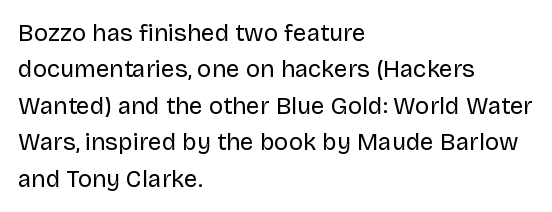
Q: Is the text bold? A: No.
Q: Is the text italic (slanted)? A: No, it is upright.
Q: Is the text underlined? A: No.
Q: How is the paragraph aligned? A: Left-aligned.
Q: Is the spacing between letters normal or unusually wide? A: Normal.
Q: Is the spacing between lines tight, normal or loose? A: Normal.
